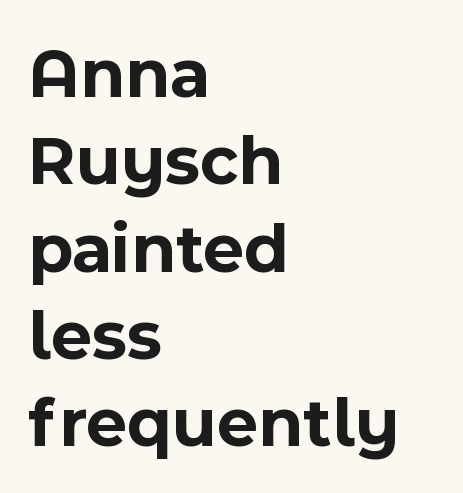
Q: Is the text bold? A: Yes.
Q: Is the text italic (slanted)? A: No, it is upright.
Q: Is the typeface a serif or a sans-serif typeface? A: Sans-serif.
Q: Is the text underlined? A: No.
Q: How is the paragraph aligned? A: Left-aligned.
Q: Is the spacing between letters normal or unusually wide? A: Normal.
Q: Width (condensed, normal, or wide)? A: Normal.
Q: x-height? A: Medium.
Q: Monospaced? A: No.
